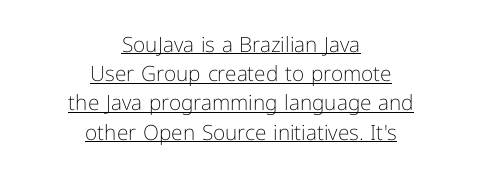
Q: Is the text bold? A: No.
Q: Is the text italic (slanted)? A: No, it is upright.
Q: Is the text underlined? A: Yes.
Q: How is the paragraph aligned? A: Centered.
Q: Is the spacing between letters normal or unusually wide? A: Normal.
Q: Is the spacing between lines tight, normal or loose? A: Normal.
